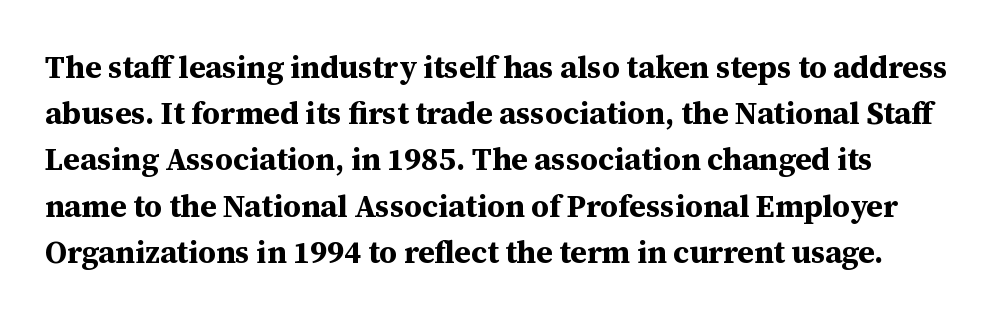
One glance says typical: line gaps are just what's usual. Quick note: not italic, upright. Character widths vary here, with narrow letters taking less room than wide ones. The zone under the glyphs is completely vacant. Yep, those are serifs on the letters. The tracking reads as untouched default to a designer's eye.
